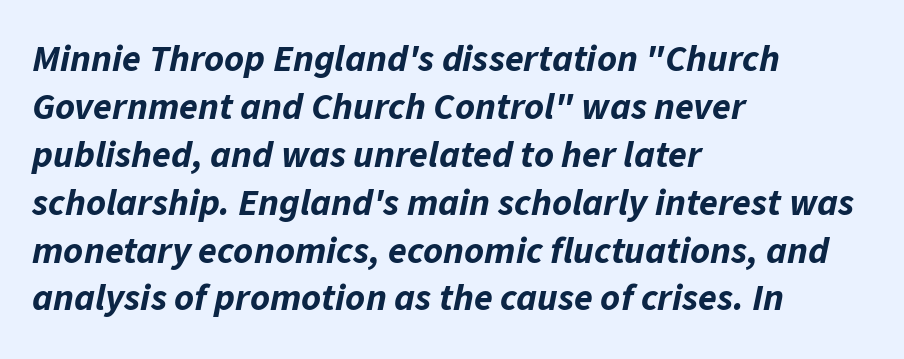
Q: Is the text bold? A: Yes.
Q: Is the text italic (slanted)? A: Yes, it leans right by about 11 degrees.
Q: Is the text underlined? A: No.
Q: How is the paragraph aligned? A: Left-aligned.
Q: Is the spacing between letters normal or unusually wide? A: Normal.
Q: Is the spacing between lines tight, normal or loose? A: Normal.
Q: Width (condensed, normal, or wide)? A: Normal.
Q: Stroke contrast? A: Low.
Q: x-height? A: Medium.
Q: Monospaced? A: No.
